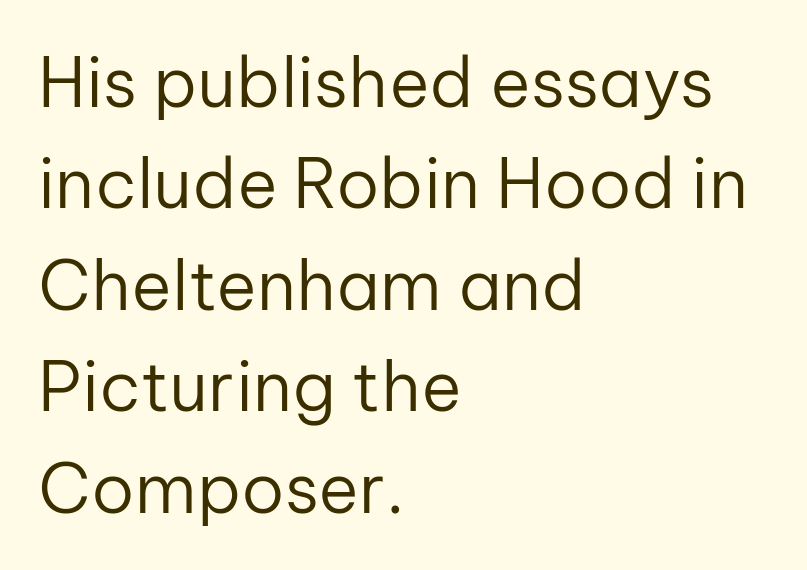
The image shows 69 px regular-weight sans-serif type, upright; set left-aligned, normal line spacing (1.47x), normal letter spacing, not underlined; low stroke contrast and a medium x-height.
